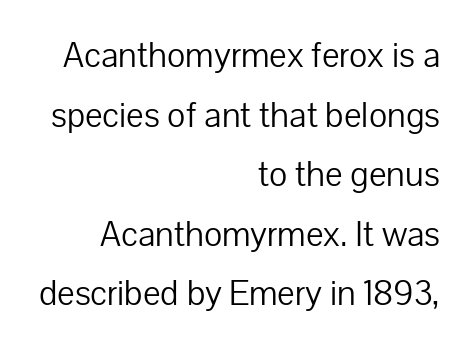
Tracking here is standard; glyphs follow each other at the usual distance. Type without underlining. The rag falls on the left side of this text block. The typeface chosen for these lines omits serifs. The typography opts for an upright posture over an oblique one. Varying glyph widths throughout — classic text-font behaviour.
